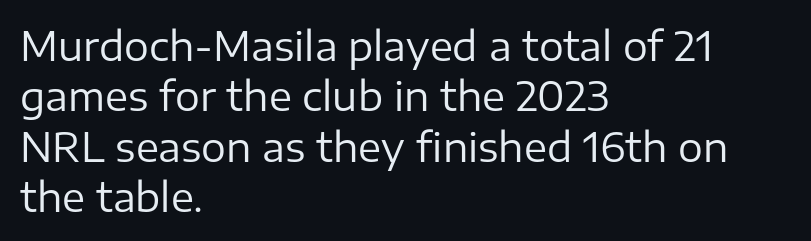
Q: Is the text bold? A: No.
Q: Is the text italic (slanted)? A: No, it is upright.
Q: Is the typeface a serif or a sans-serif typeface? A: Sans-serif.
Q: Is the text underlined? A: No.
Q: How is the paragraph aligned? A: Left-aligned.
Q: Is the spacing between letters normal or unusually wide? A: Normal.
Q: Is the spacing between lines tight, normal or loose? A: Normal.
Q: Width (condensed, normal, or wide)? A: Normal.
Q: Stroke contrast? A: Low.
Q: x-height? A: Medium.
Q: Monospaced? A: No.
